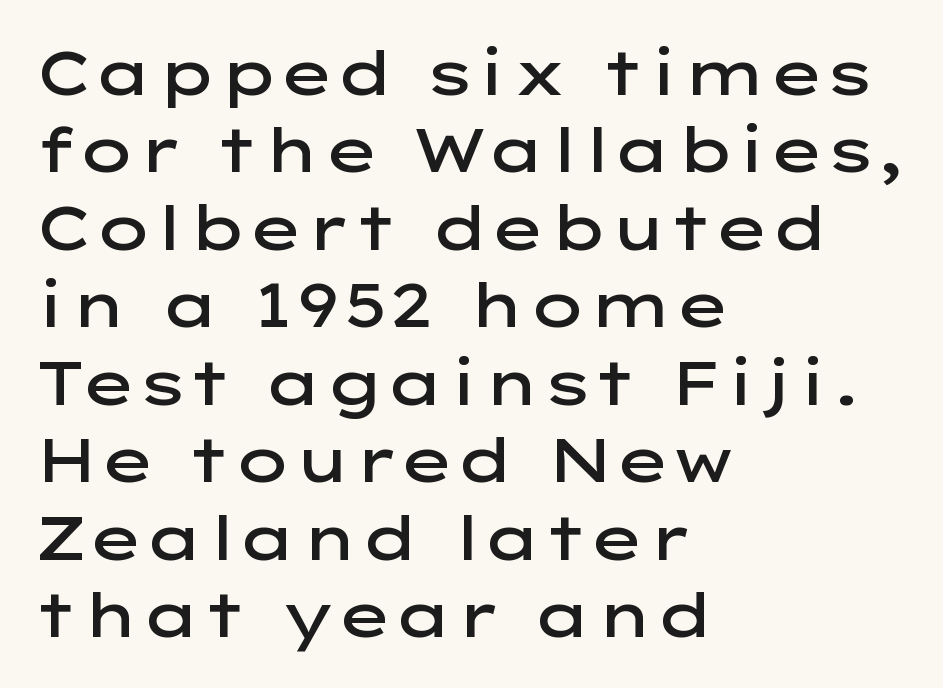
{"serif": "no", "italic": "no", "bold": "semi", "weight": "semibold", "width": "wide", "stroke_contrast": "low", "x_height": "medium", "monospaced": "no", "underline": "no", "align": "left", "line_spacing": "normal", "line_spacing_ratio": 1.27, "letter_spacing": "normal", "letter_spacing_em": 0.0, "glyph_px": 61}
